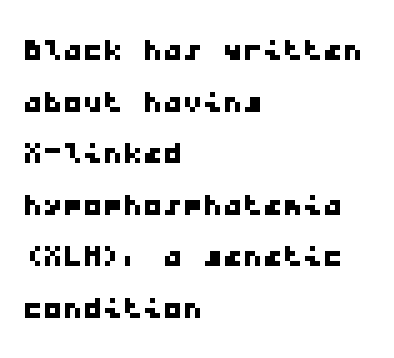
Is this a fixed-width face? Yes — each glyph sits in an identical cell. Each word holds together tightly as a unit, with standard inter-letter gaps. No feet cap the strokes, marking this as sans-serif type. The space directly below the letters is spotless.
